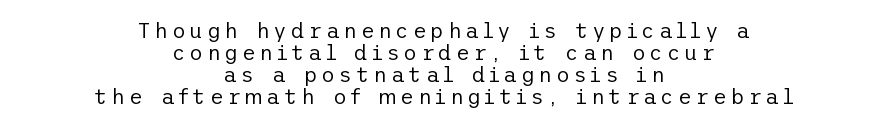
Weight: regular or lighter. Nope, not italic — everything's standing straight. Typeset on center — no edge is straight. Underline: absent.
